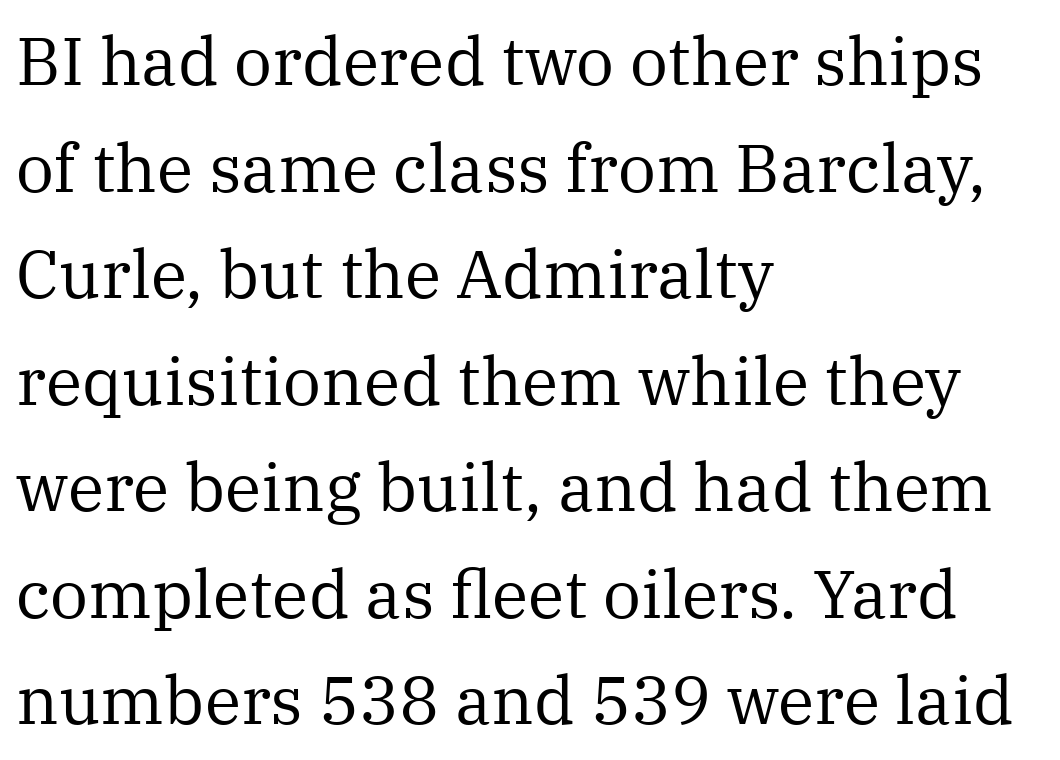
{"serif": "yes", "italic": "no", "bold": "no", "weight": "regular", "width": "normal", "stroke_contrast": "medium", "x_height": "medium", "monospaced": "no", "underline": "no", "align": "left", "line_spacing": "normal", "line_spacing_ratio": 1.59, "letter_spacing": "normal", "letter_spacing_em": 0.0, "glyph_px": 67}
